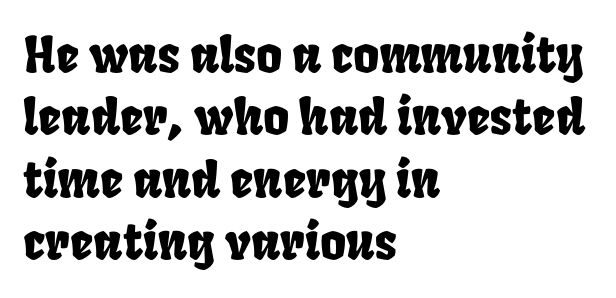
Do the characters align in a grid? No, the font is proportional. Unmarked baselines from the first word to the last. The block of text has a typical density, with ordinary space between rows. Caption: multi-line text, flush left, ragged right. No extra tracking has been applied to these lines.
